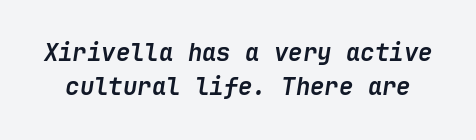
Q: Is the text bold? A: Yes.
Q: Is the text italic (slanted)? A: Yes, it leans right by about 9 degrees.
Q: Is the text underlined? A: No.
Q: Is the spacing between letters normal or unusually wide? A: Normal.
Q: Is the spacing between lines tight, normal or loose? A: Normal.
